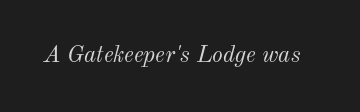
Each stroke keeps to a modest, everyday thickness or less. In terms of posture, this sample is oblique. Honestly, there is no underline to notice here at all. The horizontal fit of the characters is conventional and even.
